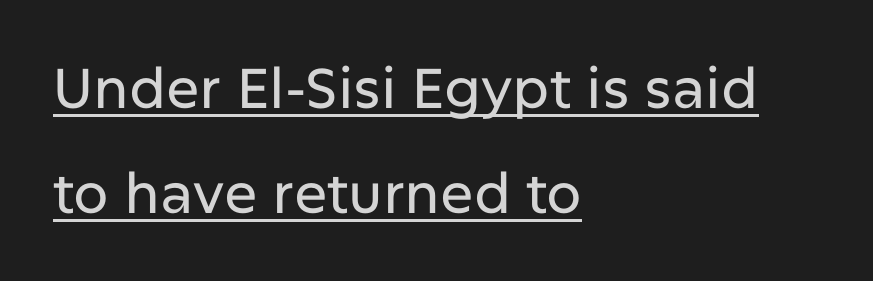
The image shows 56 px sans-serif type, upright; set left-aligned, line spacing 1.87x, normal letter spacing, underlined; low stroke contrast and a medium x-height.
